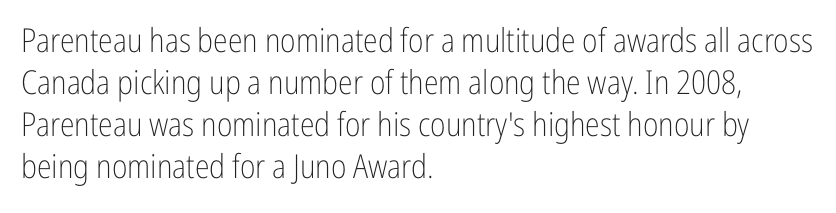
Q: Is the text bold? A: No.
Q: Is the text italic (slanted)? A: No, it is upright.
Q: Is the typeface a serif or a sans-serif typeface? A: Sans-serif.
Q: Is the text underlined? A: No.
Q: How is the paragraph aligned? A: Left-aligned.
Q: Is the spacing between letters normal or unusually wide? A: Normal.
Q: Is the spacing between lines tight, normal or loose? A: Normal.
Q: Width (condensed, normal, or wide)? A: Condensed.
Q: Stroke contrast? A: Low.
Q: x-height? A: Medium.
Q: Monospaced? A: No.
